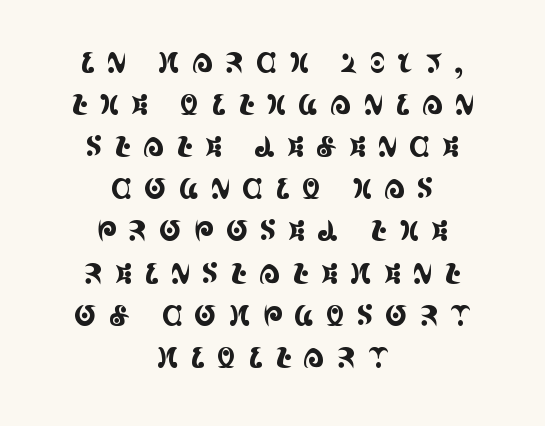
Notice how the passage keeps no hard edge, just a central spine. Is there any slant? The stems are plumb. Glance below the letters and you will spot only blank space. In terms of leading, this rendering sits right in the middle. Look at the tracking — it's clearly loosened, letters drifting apart.
